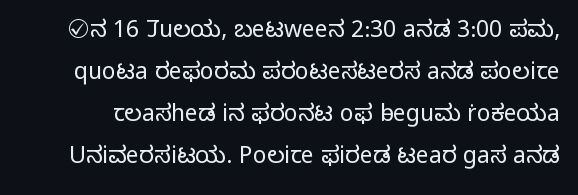
Q: Is the text bold? A: No.
Q: Is the text italic (slanted)? A: No, it is upright.
Q: Is the text underlined? A: No.
Q: Is the spacing between letters normal or unusually wide? A: Normal.
